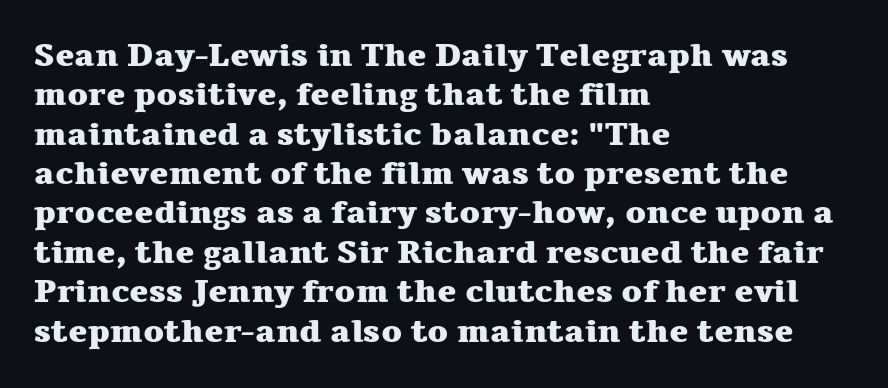
The image shows 32 px heavy, wide serif type, upright; set left-aligned, line spacing 1.23x, normal letter spacing, not underlined; medium stroke contrast and a medium x-height.
